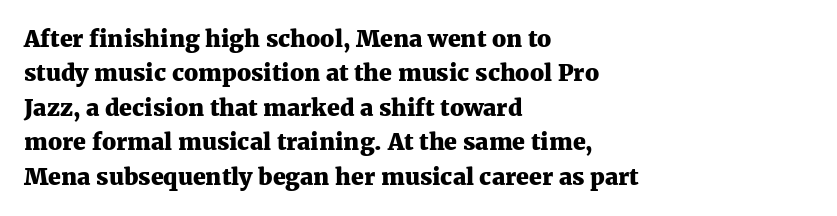
{"italic": "no", "bold": "yes", "underline": "no", "align": "left", "line_spacing": "normal", "line_spacing_ratio": 1.5, "letter_spacing": "normal", "letter_spacing_em": 0.0, "glyph_px": 23}
